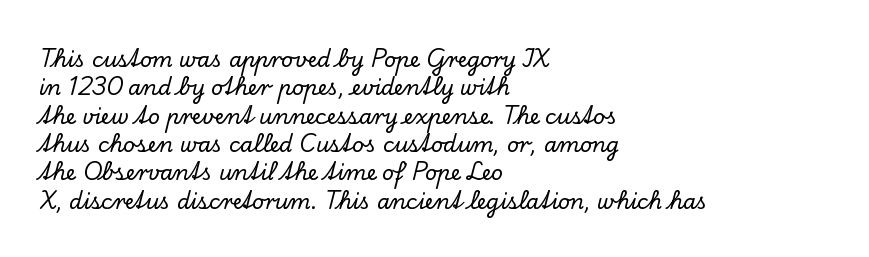
Q: Is the text italic (slanted)? A: Yes.
Q: Is the text underlined? A: No.
Q: How is the paragraph aligned? A: Left-aligned.
Q: Is the spacing between letters normal or unusually wide? A: Normal.
Q: Is the spacing between lines tight, normal or loose? A: Normal.
